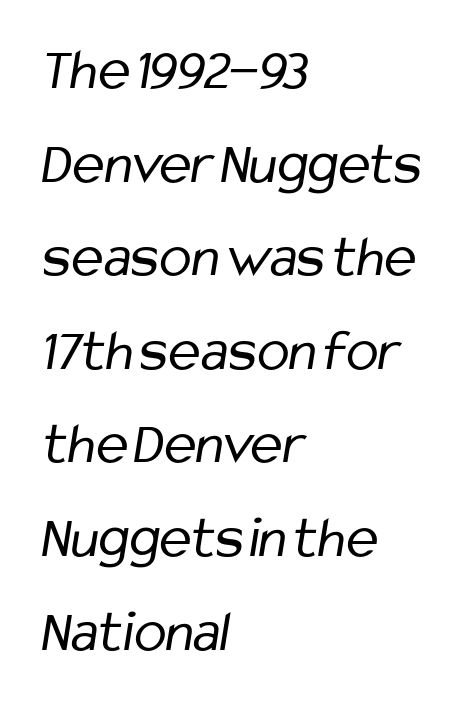
Q: Is the text bold? A: No.
Q: Is the typeface a serif or a sans-serif typeface? A: Sans-serif.
Q: Is the text underlined? A: No.
Q: How is the paragraph aligned? A: Left-aligned.
Q: Is the spacing between letters normal or unusually wide? A: Normal.
Q: Is the spacing between lines tight, normal or loose? A: Normal.
Q: Width (condensed, normal, or wide)? A: Condensed.
Q: Stroke contrast? A: Low.
Q: x-height? A: Medium.
Q: Monospaced? A: No.
